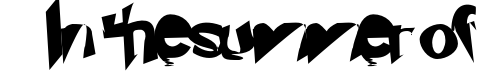
The glyphs are unaccompanied by any horizontal stroke below them. Words appear dense and cohesive because spacing is normal. No feet cap the strokes, marking this as sans-serif type. Each letter keeps its own natural width here, so spacing adapts to shape.
